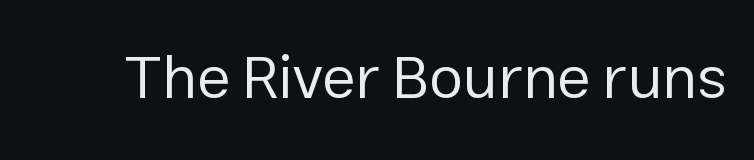
Spacing between characters is what you'd get straight out of the box. Nothing sits at the stroke ends, so this counts as sans-serif. Ascenders rise straight up at ninety degrees. The passage shown is not underscored anywhere. Summary of weight: not heavy and not bold. Proportional: the letters do not fall into vertical columns.
